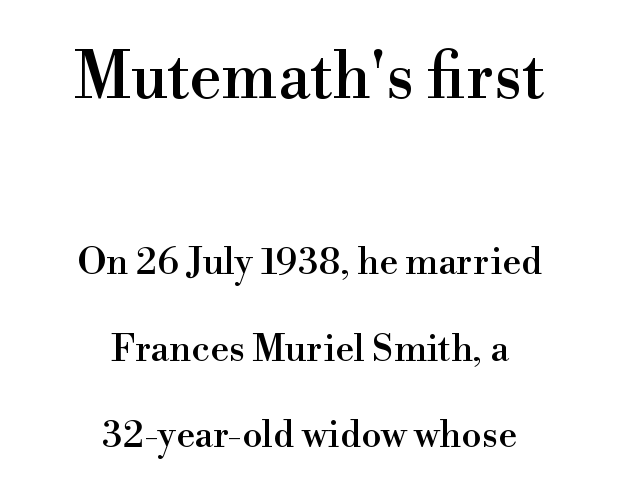
{"serif": "yes", "italic": "no", "width": "normal", "stroke_contrast": "high", "x_height": "small", "monospaced": "no", "underline": "no", "align": "center", "line_spacing": "loose", "line_spacing_ratio": 2.34, "letter_spacing": "normal", "letter_spacing_em": 0.0, "larger_block": "first", "size_ratio": 1.73, "glyph_px": 64}
